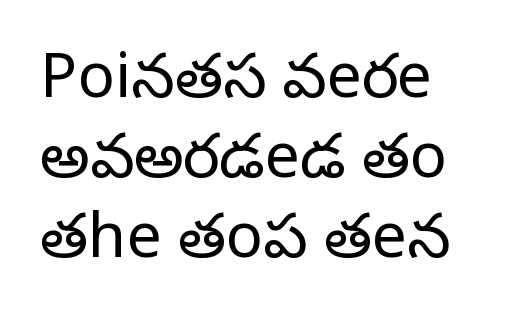
{"serif": "yes", "italic": "no", "bold": "no", "weight": "regular", "width": "normal", "stroke_contrast": "low", "x_height": "large", "monospaced": "no", "underline": "no", "line_spacing": "normal", "line_spacing_ratio": 1.29, "letter_spacing": "normal", "letter_spacing_em": 0.0, "glyph_px": 62}
